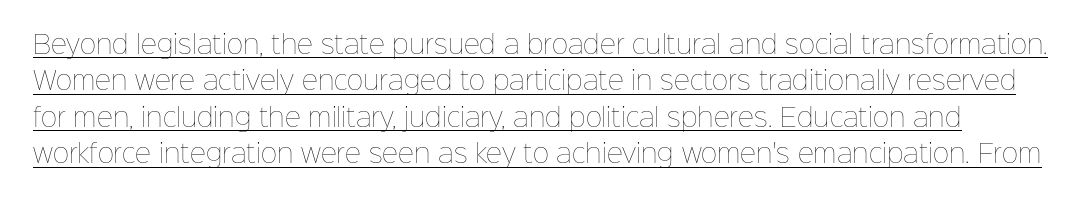
Q: Is the text bold? A: No.
Q: Is the text italic (slanted)? A: No, it is upright.
Q: Is the text underlined? A: Yes.
Q: Is the spacing between letters normal or unusually wide? A: Normal.
Q: Is the spacing between lines tight, normal or loose? A: Normal.
